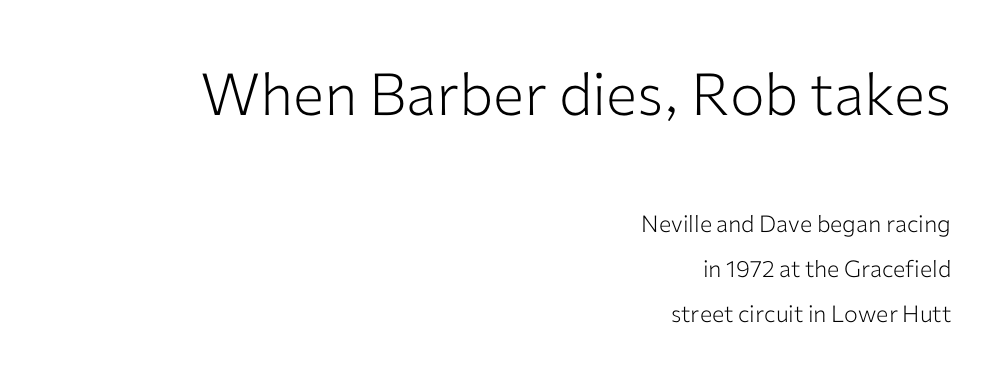
The axis of the letterforms is exactly vertical. The type family on display is of the sans-serif kind. Interline gaps are noticeably wide in this sample. These lines stack with their right ends in a neat column.
